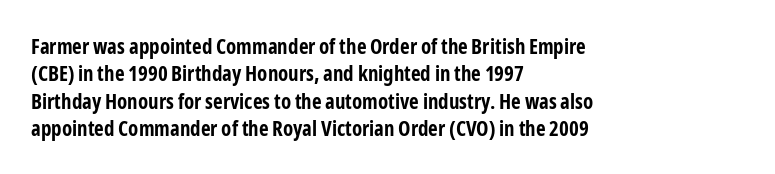
The rendering anchors every line to the left-hand side. This is the regular roman posture of the typeface. A normal amount of white space separates one row of letters from the next. The face used here is rendered with its standard letterfit. A clean baseline with only descenders dipping below it. The sample has been set heavy, in full bold.
